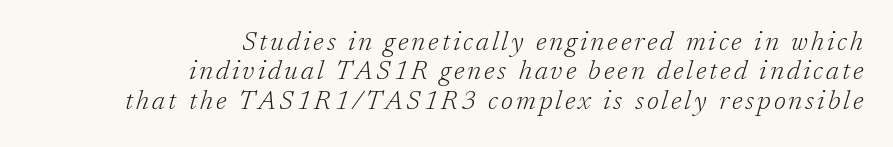
The image shows 27 px text type, italic (leaning right); set right-aligned, tight line spacing (1.09x), not underlined.
